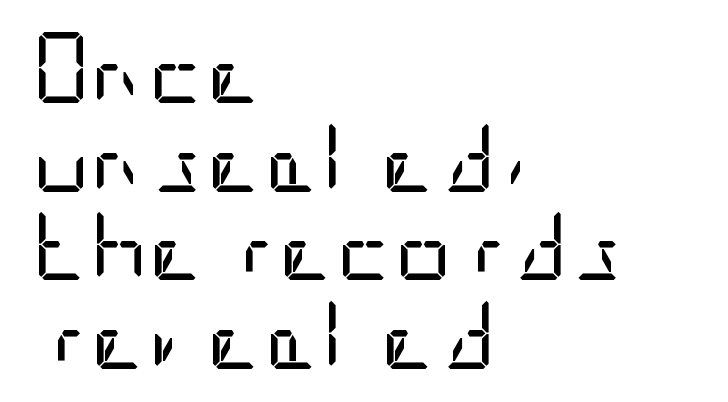
{"serif": "no", "italic": "no", "bold": "no", "weight": "regular", "width": "condensed", "stroke_contrast": "low", "x_height": "large", "underline": "no", "align": "left", "line_spacing": "normal", "line_spacing_ratio": 1.25, "letter_spacing": "normal", "letter_spacing_em": 0.0, "glyph_px": 71}
